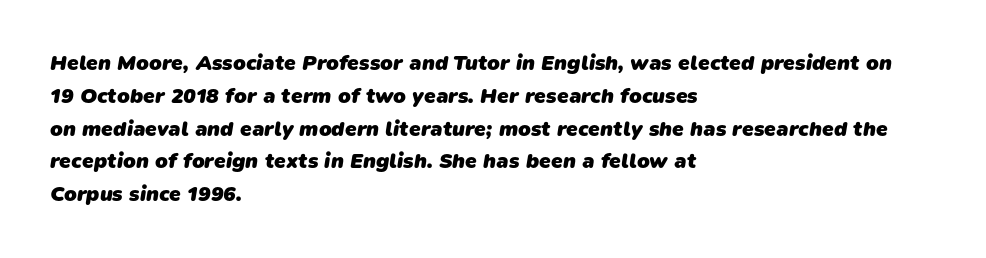
{"bold": "yes", "underline": "no", "align": "left", "line_spacing": "normal", "line_spacing_ratio": 1.56, "letter_spacing": "normal", "letter_spacing_em": 0.0, "glyph_px": 21}
